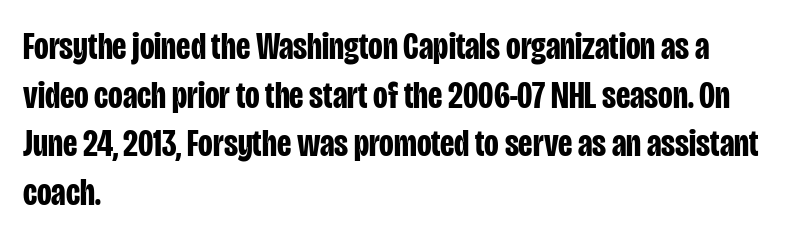
No extra tracking has been applied to these lines. A typesetter would call this proportional, since set widths differ per character. This sample uses an upright cut, with every glyph sitting square on the baseline. Line beginnings align vertically; line endings do not. In terms of weight, the rendering is a true, heavy bold. Unmarked baselines from the first word to the last.
